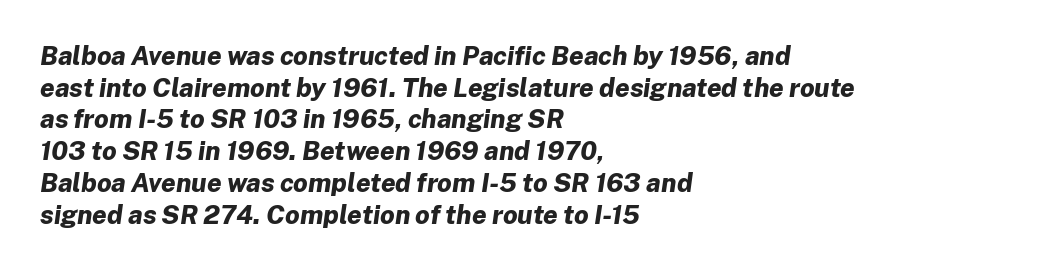
Compared with a centered layout, this one pins lines to the left instead. Tracking value appears to be zero — textbook default spacing. You can tell it's italic because the verticals aren't actually vertical. The string is rendered with underlining switched off.
